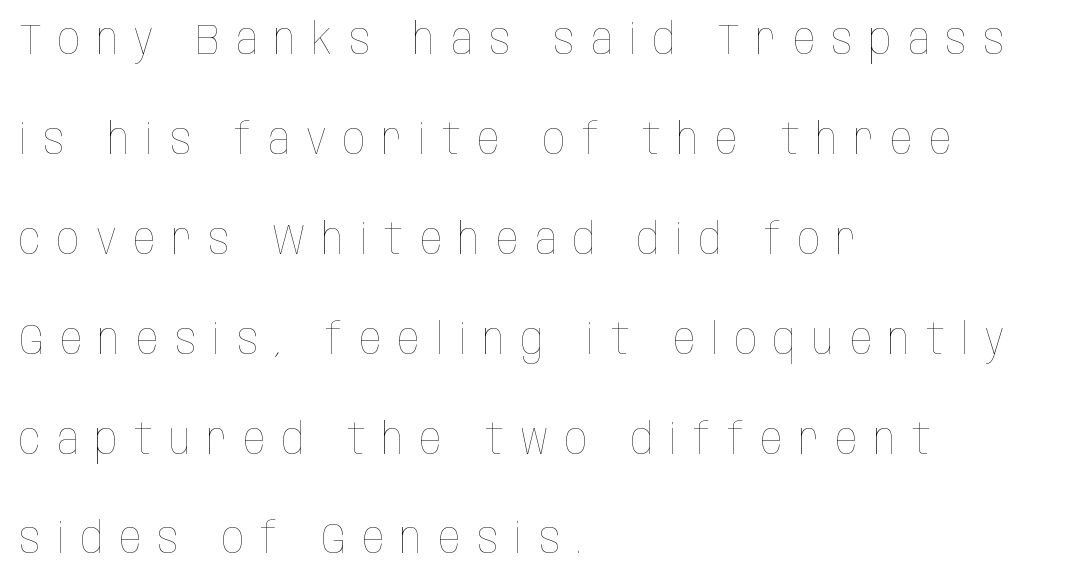
Line beginnings align vertically; line endings do not. Is there any slant? The stems are plumb. Reading down the column, the eye jumps a long way to each next line. Nobody drew a line under any word here.
